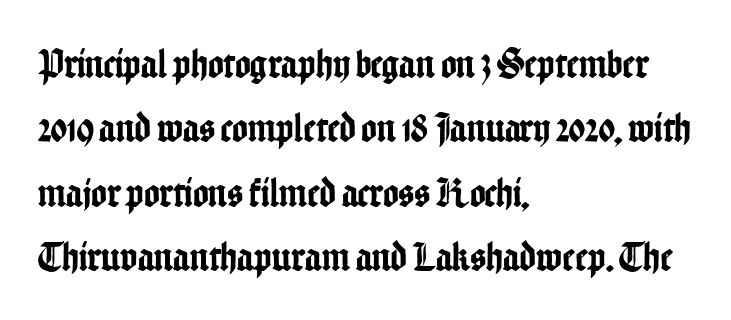
The image shows 42 px condensed sans-serif type, upright; set left-aligned, normal line spacing (1.53x), normal letter spacing, not underlined; low stroke contrast and a medium x-height.
